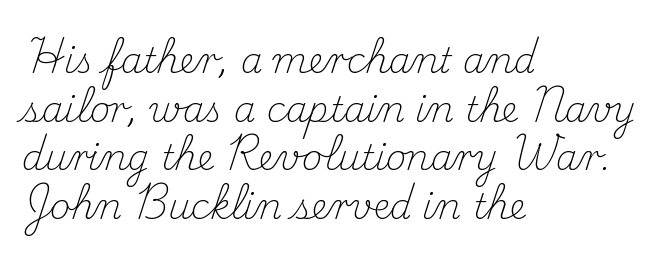
Underline: absent. Does the copy run flush right? No — it runs flush left. Glyph-to-glyph distance matches everyday printed text. Character widths vary here, with narrow letters taking less room than wide ones. The text was rendered using a seriffed face with decorative stroke endings.
